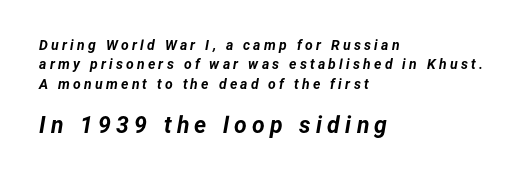
Words appear elongated and porous because spacing is wide. Pretty heavy lettering here — definitely bold. Is the lower block the larger one? Yes — the lower block carries the bigger type. Evenly set lines give the paragraph a standard silhouette. Quick note: italic. The compositor pushed each line to the left boundary.
